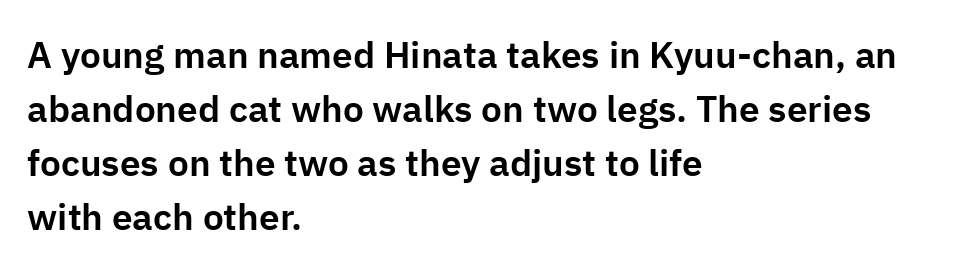
The image shows 37 px sans-serif type, upright; set left-aligned, normal line spacing (1.46x), normal letter spacing, not underlined; low stroke contrast and a medium x-height.
